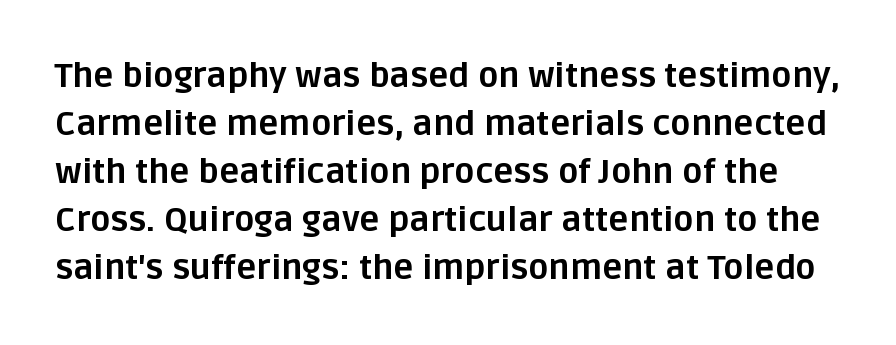
The gap between lines stays unmarked. The letters sit at their default tracking, neither squeezed nor spread. The type sits square on the baseline with zero lean. A typesetter would label this face a sans.
